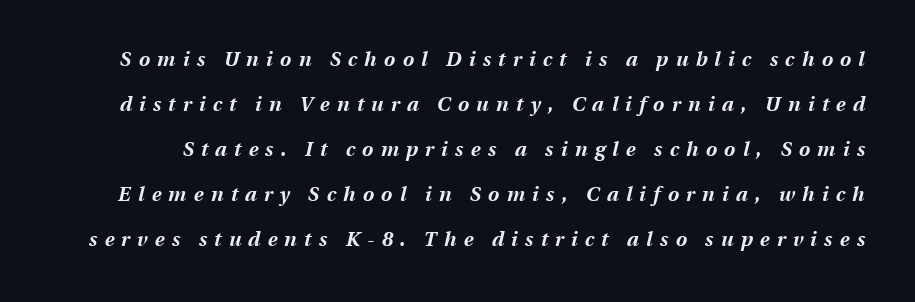
The gaps between neighbouring characters are conspicuously large. Is the type bold? Yes — the strokes are clearly thick and heavy. Summary of vertical rhythm: relaxed, with wide interline spacing. This is oblique type, the kind used for emphasis or titles.
